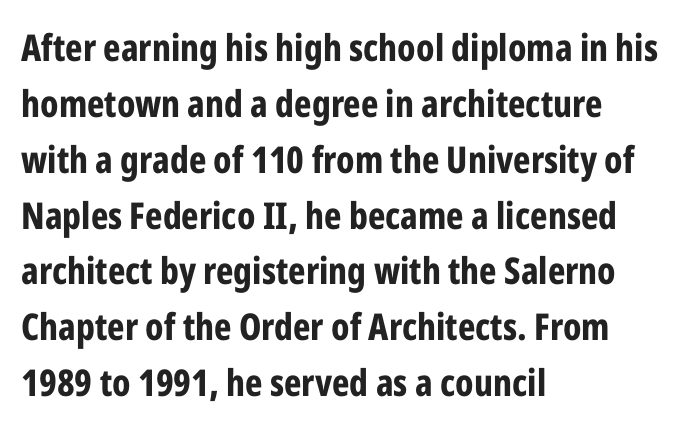
This is the regular roman posture of the typeface. Inter-character spacing is left at the font's built-in metrics. Character widths vary here, with narrow letters taking less room than wide ones. The passage is arranged the way most books set body copy — flush left.
